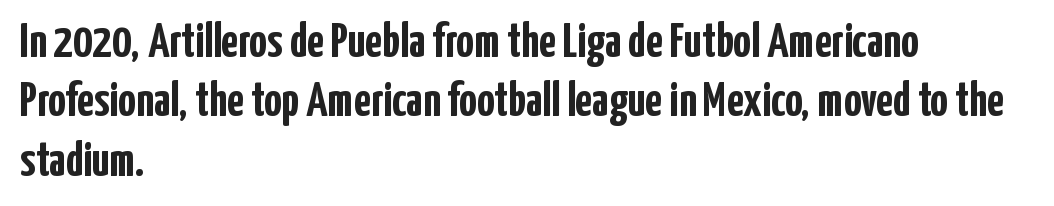
The image shows 49 px semibold, condensed sans-serif type, upright; set left-aligned, line spacing 1.21x, normal letter spacing, not underlined; low stroke contrast and a medium x-height.
